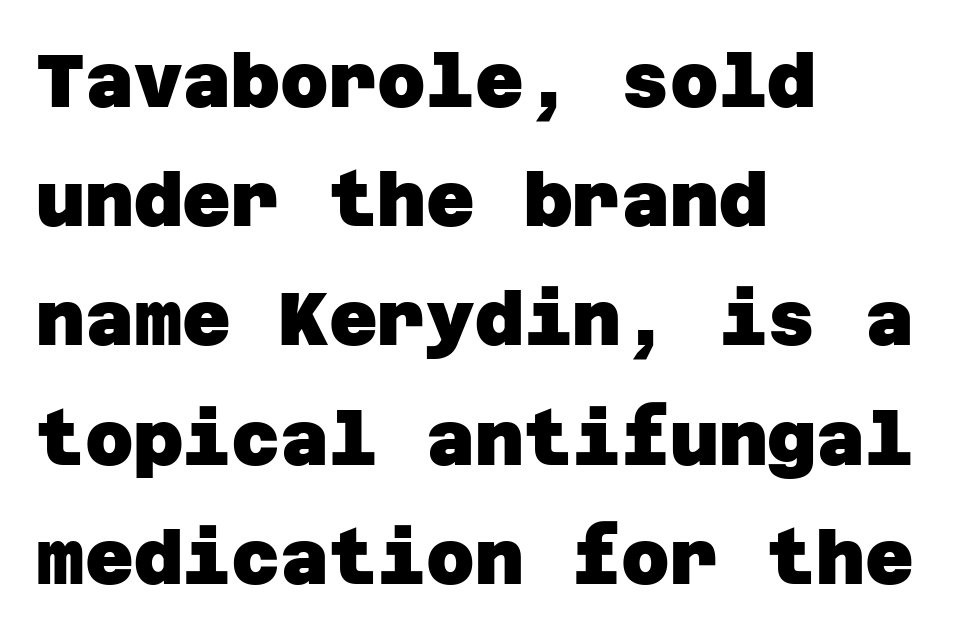
{"serif": "no", "bold": "yes", "weight": "heavy", "width": "normal", "stroke_contrast": "low", "x_height": "large", "underline": "no", "align": "left", "line_spacing": "normal", "line_spacing_ratio": 1.59, "letter_spacing": "normal", "letter_spacing_em": 0.0, "glyph_px": 75}
